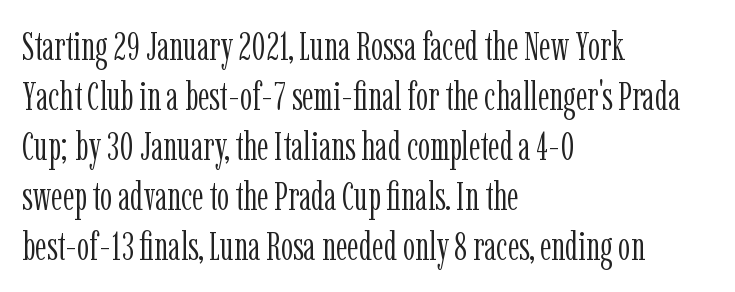
Rendered with straight, roman letterforms. This is not heavy type; no bold has been used. The lines are quadded left. Proportional: the letters do not fall into vertical columns. The space beneath each line is pristine and unruled.
